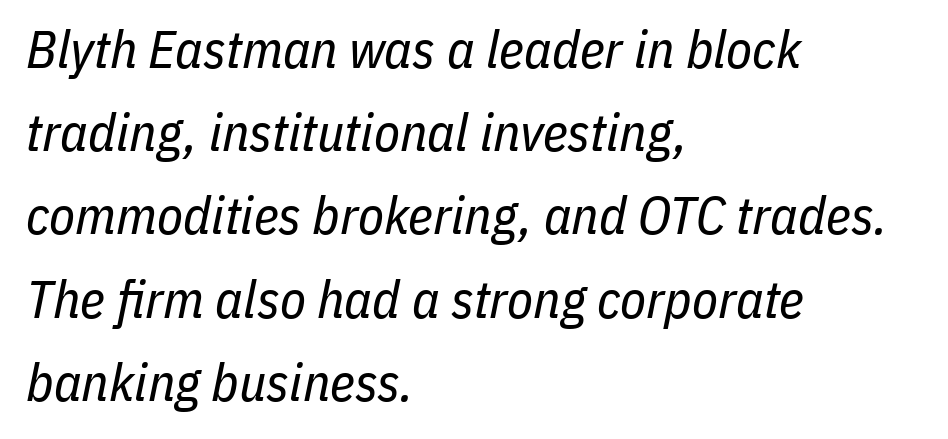
Q: Is the text bold? A: No.
Q: Is the text italic (slanted)? A: Yes, it leans right by about 11 degrees.
Q: Is the text underlined? A: No.
Q: How is the paragraph aligned? A: Left-aligned.
Q: Is the spacing between letters normal or unusually wide? A: Normal.
Q: Is the spacing between lines tight, normal or loose? A: Normal.
Q: Width (condensed, normal, or wide)? A: Condensed.
Q: Stroke contrast? A: Low.
Q: x-height? A: Medium.
Q: Monospaced? A: No.
